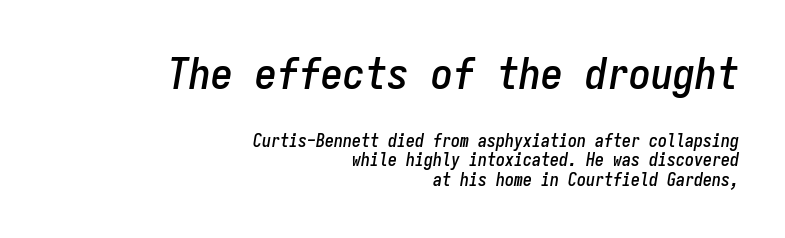
Q: Is the text italic (slanted)? A: Yes, it leans right by about 9 degrees.
Q: Is the text underlined? A: No.
Q: How is the paragraph aligned? A: Right-aligned.
Q: Is the spacing between letters normal or unusually wide? A: Normal.
Q: Is the spacing between lines tight, normal or loose? A: Tight.
Q: Which block of text is set in a larger size, the first (top) or the second (bottom)? A: The first (top) one.
Q: Width (condensed, normal, or wide)? A: Condensed.
Q: Stroke contrast? A: Low.
Q: x-height? A: Medium.
Q: Monospaced? A: Yes.
